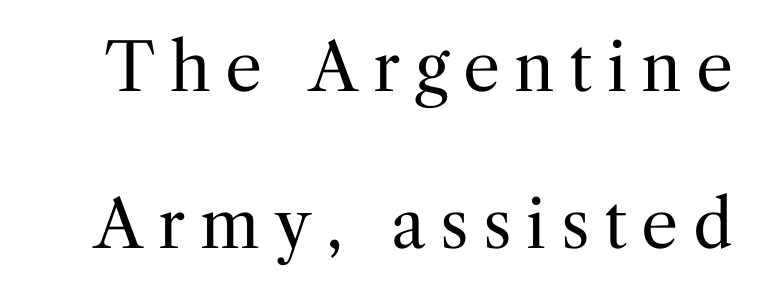
{"serif": "yes", "italic": "no", "bold": "no", "weight": "regular", "width": "normal", "stroke_contrast": "medium", "x_height": "medium", "monospaced": "no", "underline": "no", "line_spacing": "loose", "line_spacing_ratio": 2.38, "letter_spacing": "wide", "letter_spacing_em": 0.22, "glyph_px": 66}
